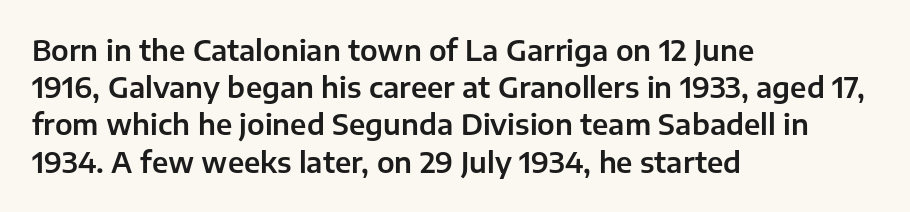
Q: Is the text italic (slanted)? A: No, it is upright.
Q: Is the typeface a serif or a sans-serif typeface? A: Sans-serif.
Q: Is the text underlined? A: No.
Q: How is the paragraph aligned? A: Left-aligned.
Q: Is the spacing between letters normal or unusually wide? A: Normal.
Q: Is the spacing between lines tight, normal or loose? A: Normal.
Q: Width (condensed, normal, or wide)? A: Normal.
Q: Stroke contrast? A: Low.
Q: x-height? A: Medium.
Q: Monospaced? A: No.
